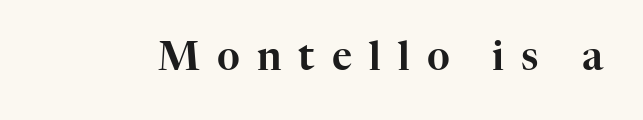
The image shows 39 px serif type, upright; set unusually wide letter spacing (+0.44 em), not underlined; high stroke contrast and a medium x-height.
